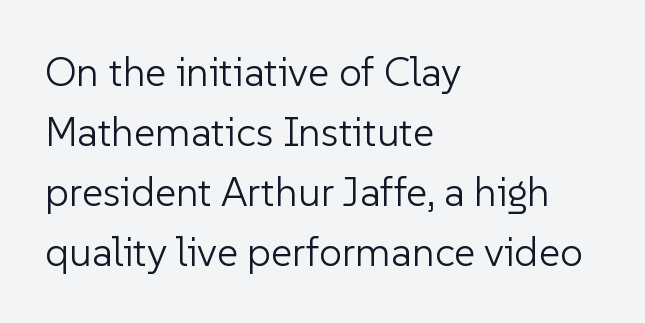
The image shows 41 px light sans-serif type, upright; set left-aligned, normal line spacing (1.46x), normal letter spacing, not underlined; low stroke contrast and a medium x-height.
